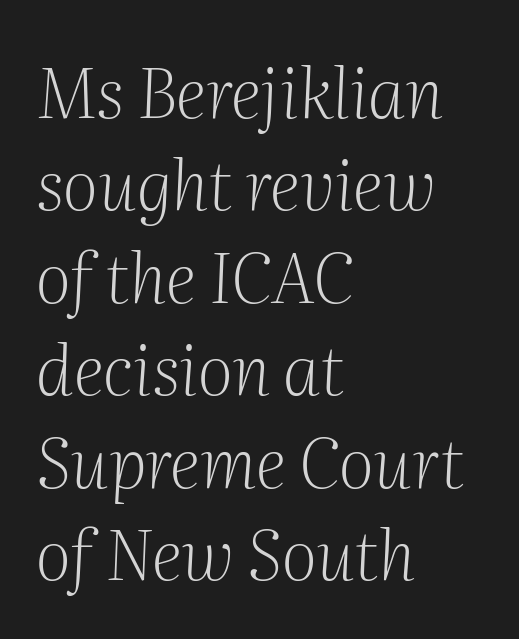
The image shows 69 px light serif type, italic (leaning right); set left-aligned, normal line spacing (1.34x), normal letter spacing, not underlined; medium stroke contrast and a medium x-height.
